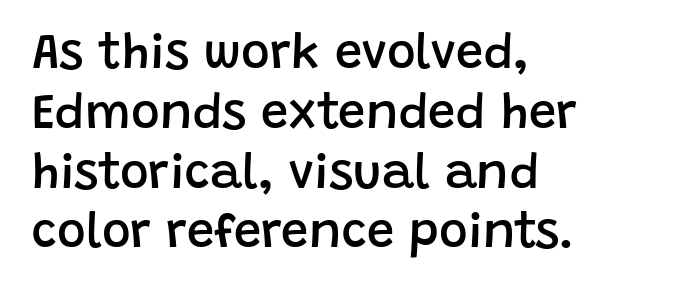
{"serif": "no", "italic": "no", "bold": "semi", "weight": "semibold", "width": "normal", "stroke_contrast": "low", "x_height": "large", "monospaced": "no", "underline": "no", "align": "left", "line_spacing_ratio": 1.22, "letter_spacing": "normal", "letter_spacing_em": 0.0, "glyph_px": 49}
